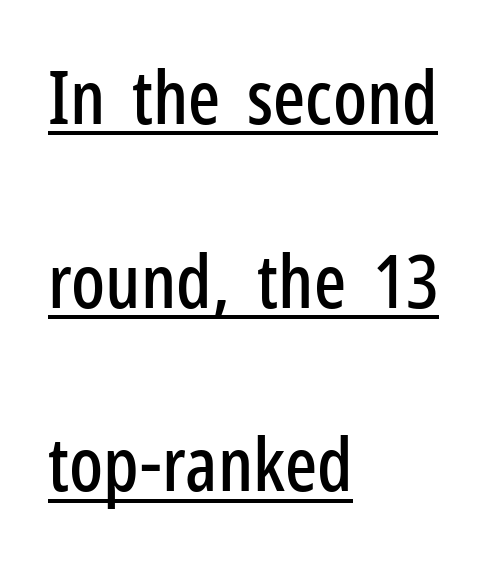
Typeset ragged right — the left edge is the straight one. The text was rendered using a sans face with plain stroke endings. This is underlined copy, the kind a proofreader might mark for attention. Look at the tracking — it's just the regular setting, nothing added. Widely set lines give the paragraph a tall, airy silhouette. Do the characters align in a grid? No, the font is proportional.
